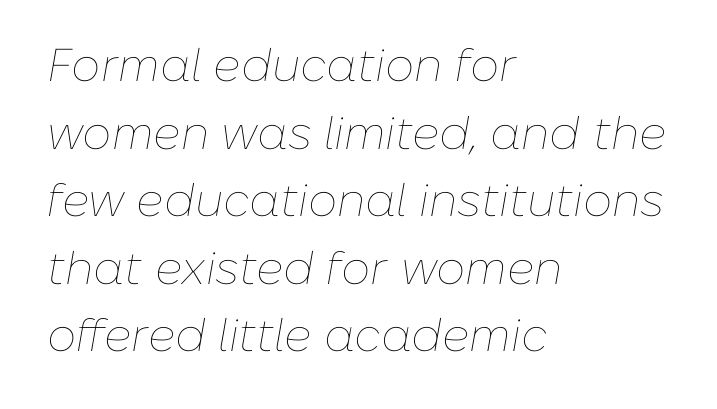
The image shows 46 px thin type, italic (leaning right); set left-aligned, normal line spacing (1.47x), normal letter spacing, not underlined; low stroke contrast and a medium x-height.
